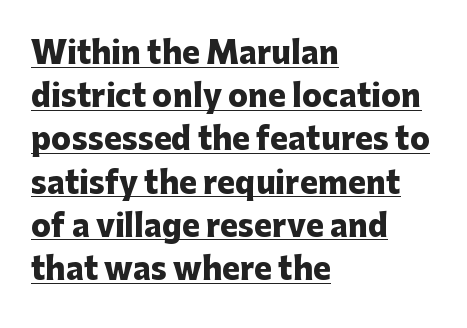
Typographically, this falls in the sans-serif category. The letters stand upright; this is a roman face. A baseline rule has been typeset under these characters. Words appear dense and cohesive because spacing is normal. Is the type bold? Yes — the strokes are clearly thick and heavy. Layout note: lines flush left.
